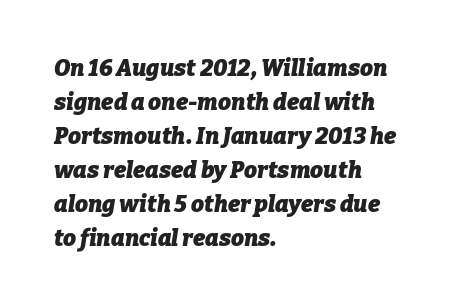
{"italic": "yes", "lean": "right", "slant_degrees": 9, "bold": "yes", "underline": "no", "align": "left", "line_spacing": "normal", "line_spacing_ratio": 1.48, "letter_spacing": "normal", "letter_spacing_em": 0.0, "glyph_px": 23}
